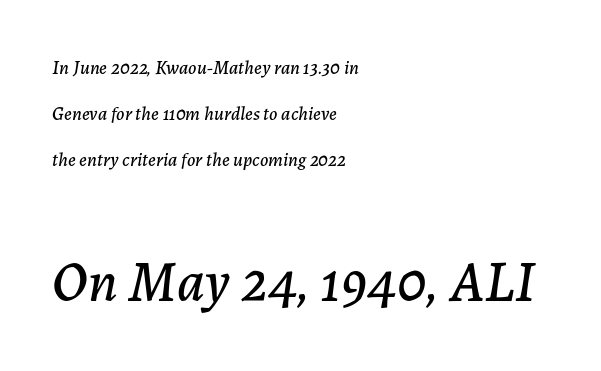
The type is set solid horizontally, with unmodified tracking. Top chunk: small. Bottom chunk: large. Plain, unruled lines of type. Every character sits at an angle, as italics do. These lines stack with their left ends in a neat column.
